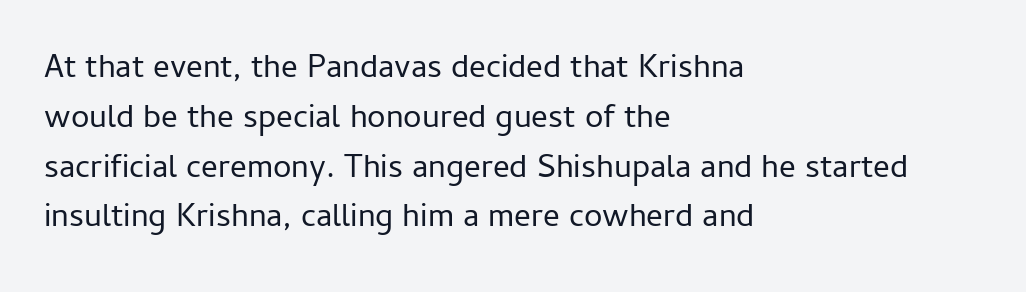
In terms of letterform style, serifs are entirely absent. The glyphs are unaccompanied by any horizontal stroke below them. Varying glyph widths throughout — classic text-font behaviour. Default kerning and tracking; the words read as compact shapes.
